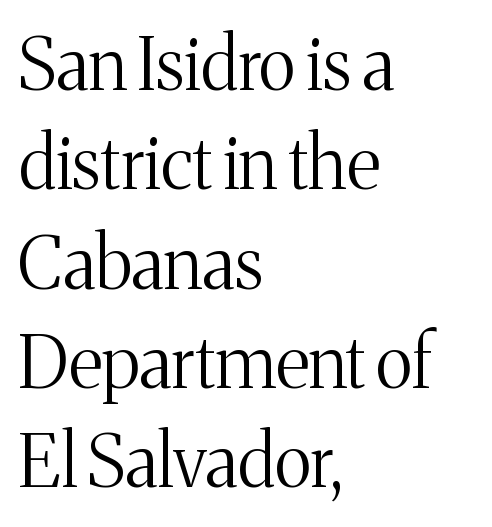
The image shows 72 px light serif type, upright; set left-aligned, normal line spacing (1.38x), normal letter spacing, not underlined; medium stroke contrast and a medium x-height.
